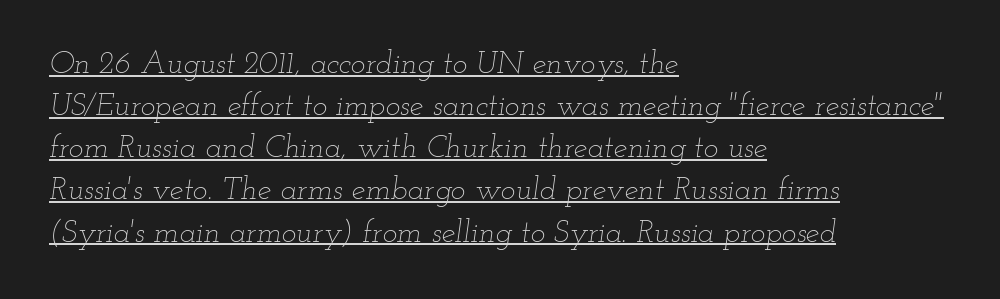
The image shows 31 px thin, wide type, italic (leaning right); set left-aligned, normal line spacing (1.36x), normal letter spacing, underlined; low stroke contrast and a small x-height.
